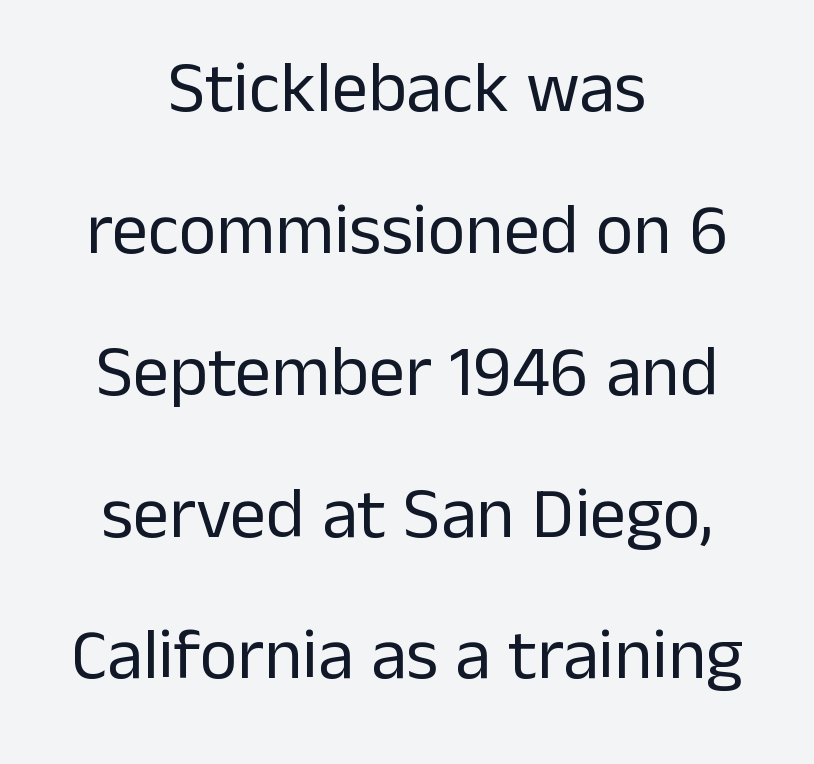
Q: Is the text bold? A: No.
Q: Is the text italic (slanted)? A: No, it is upright.
Q: Is the typeface a serif or a sans-serif typeface? A: Sans-serif.
Q: Is the text underlined? A: No.
Q: How is the paragraph aligned? A: Centered.
Q: Is the spacing between letters normal or unusually wide? A: Normal.
Q: Is the spacing between lines tight, normal or loose? A: Loose.
Q: Width (condensed, normal, or wide)? A: Normal.
Q: Stroke contrast? A: Low.
Q: x-height? A: Medium.
Q: Monospaced? A: No.
